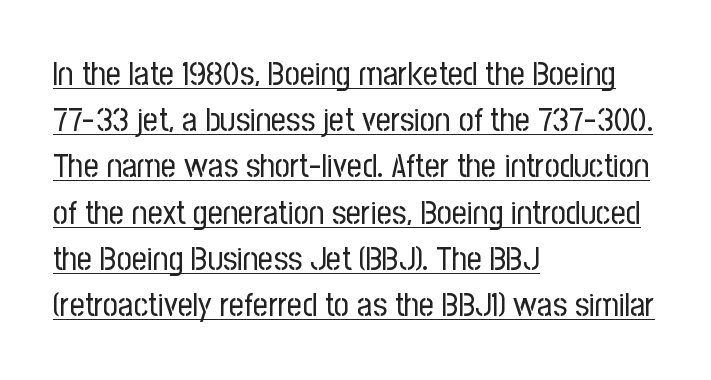
{"serif": "no", "italic": "no", "bold": "no", "weight": "regular", "width": "condensed", "stroke_contrast": "low", "x_height": "medium", "monospaced": "no", "underline": "yes", "align": "left", "line_spacing": "normal", "line_spacing_ratio": 1.4, "letter_spacing": "normal", "letter_spacing_em": 0.0, "glyph_px": 33}
